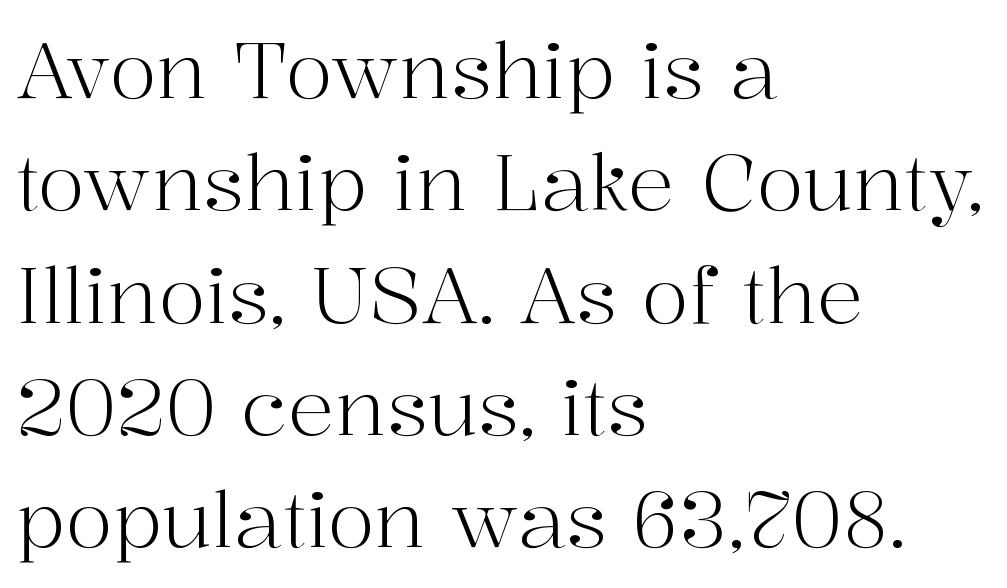
The image shows 78 px light serif type, upright; set left-aligned, normal line spacing (1.44x), normal letter spacing, not underlined; high stroke contrast and a medium x-height.
